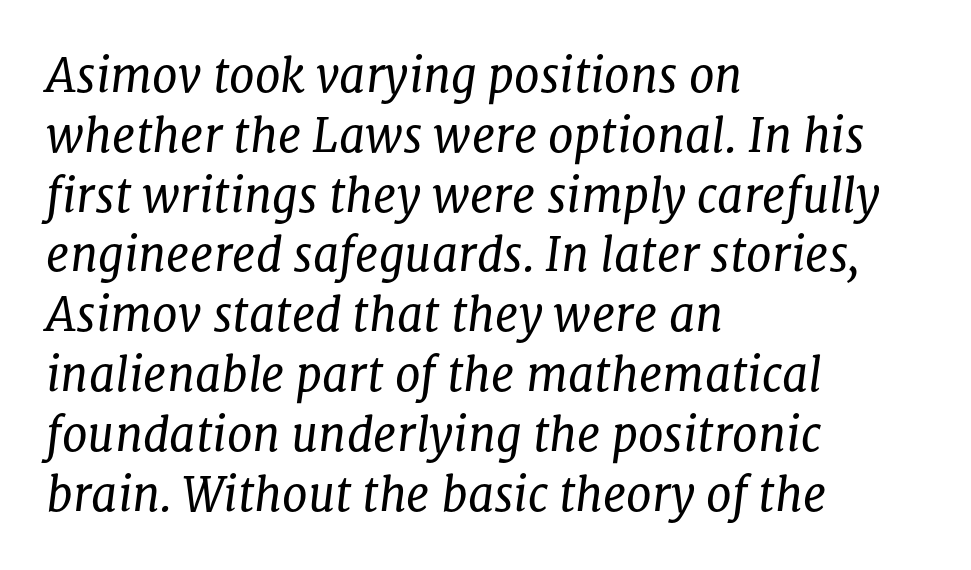
The image shows 46 px regular-weight serif type, italic (leaning right); set left-aligned, normal line spacing (1.3x), normal letter spacing, not underlined; low stroke contrast and a medium x-height.
